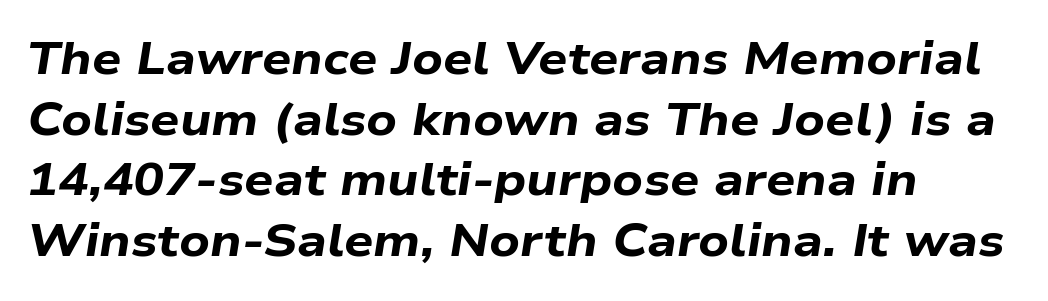
{"italic": "yes", "lean": "right", "slant_degrees": 9, "bold": "yes", "weight": "bold", "width": "wide", "stroke_contrast": "low", "x_height": "medium", "monospaced": "no", "underline": "no", "align": "left", "line_spacing": "normal", "line_spacing_ratio": 1.32, "letter_spacing": "normal", "letter_spacing_em": 0.0, "glyph_px": 46}
